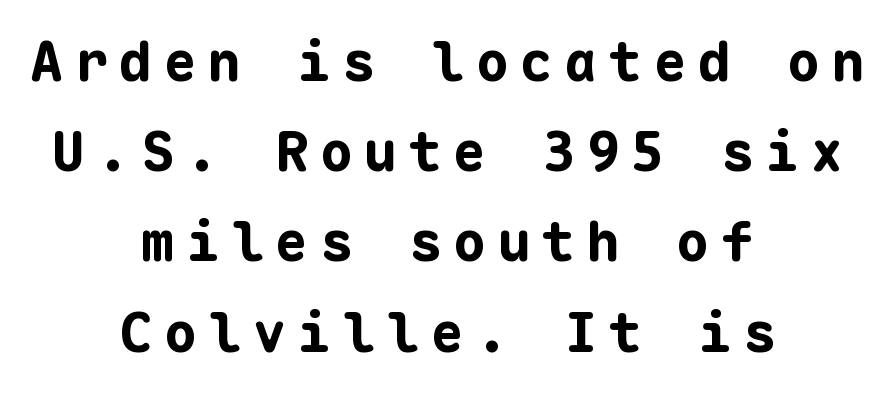
{"serif": "no", "italic": "no", "bold": "yes", "weight": "bold", "width": "normal", "stroke_contrast": "low", "x_height": "medium", "monospaced": "yes", "underline": "no", "align": "center", "line_spacing": "normal", "line_spacing_ratio": 1.64, "letter_spacing": "wide", "letter_spacing_em": 0.21, "glyph_px": 55}
